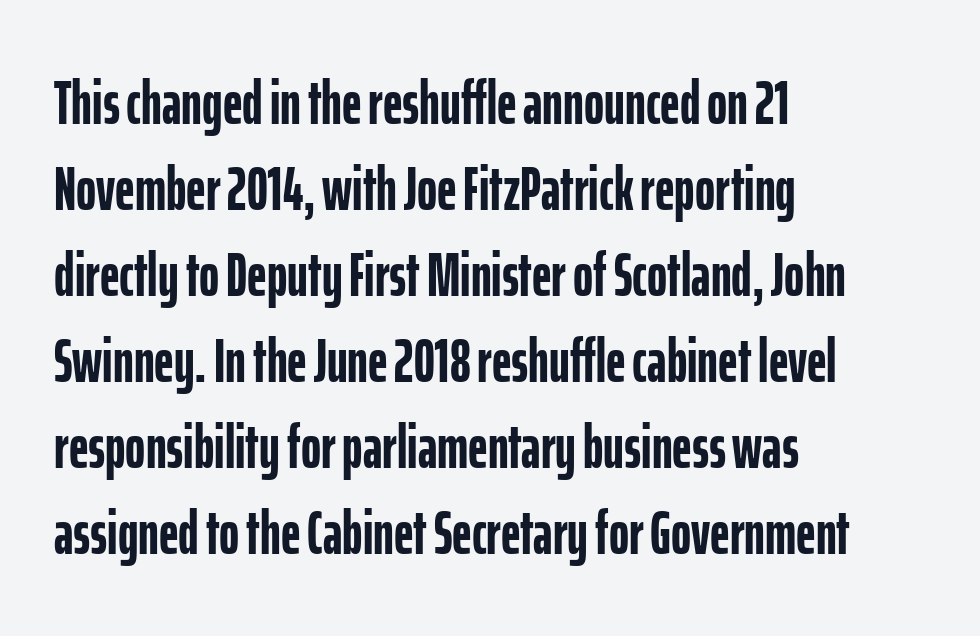
The image shows 61 px semibold, condensed sans-serif type, upright; set left-aligned, normal line spacing (1.41x), normal letter spacing, not underlined; low stroke contrast and a medium x-height.
